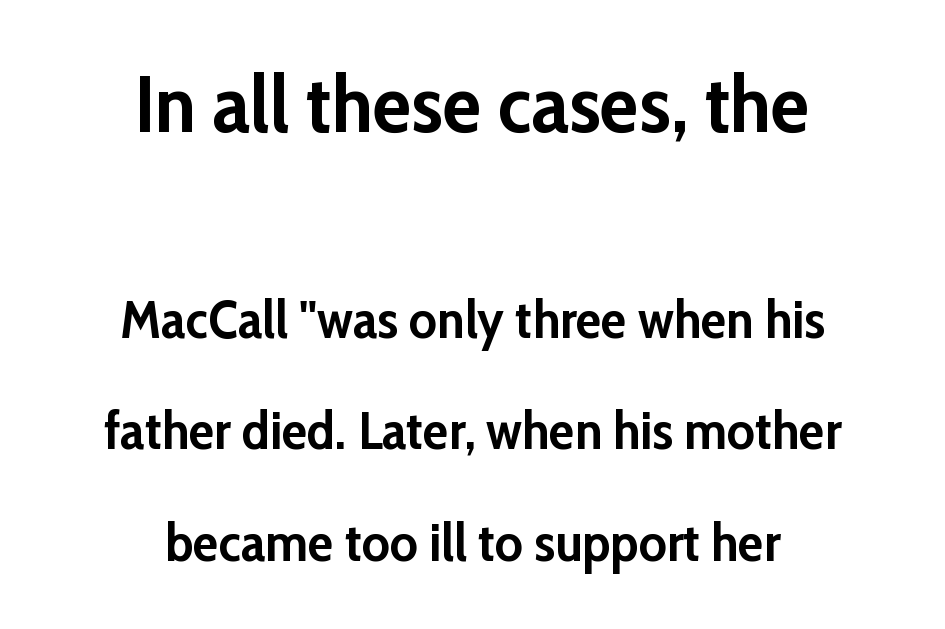
Q: Is the text bold? A: Yes.
Q: Is the text italic (slanted)? A: No, it is upright.
Q: Is the typeface a serif or a sans-serif typeface? A: Sans-serif.
Q: Is the text underlined? A: No.
Q: How is the paragraph aligned? A: Centered.
Q: Is the spacing between letters normal or unusually wide? A: Normal.
Q: Is the spacing between lines tight, normal or loose? A: Loose.
Q: Which block of text is set in a larger size, the first (top) or the second (bottom)? A: The first (top) one.
Q: Width (condensed, normal, or wide)? A: Normal.
Q: Stroke contrast? A: Low.
Q: x-height? A: Medium.
Q: Monospaced? A: No.
